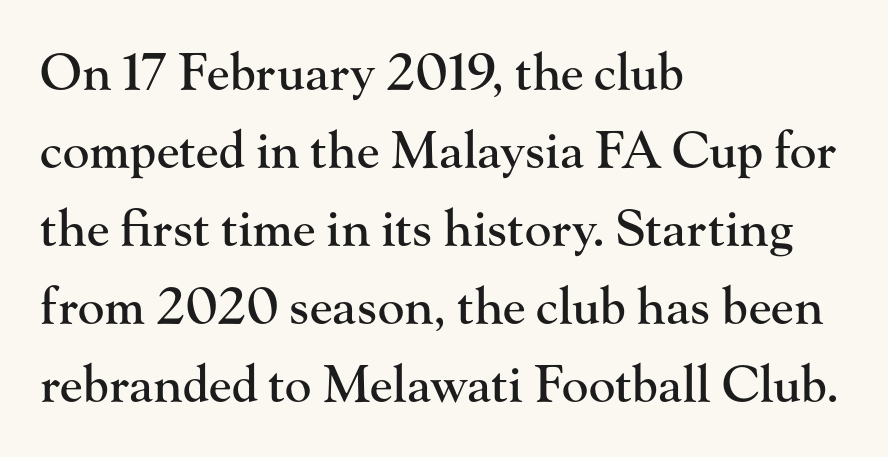
The image shows 50 px serif type, upright; set left-aligned, normal line spacing (1.56x), normal letter spacing, not underlined; high stroke contrast and a small x-height.
